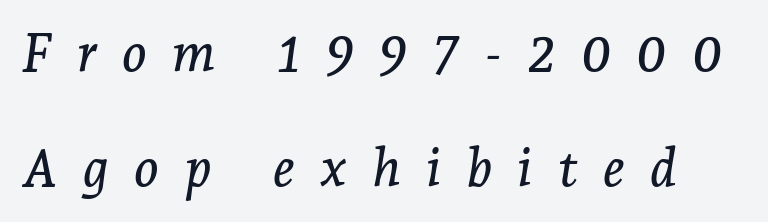
Q: Is the text italic (slanted)? A: Yes, it leans right by about 7 degrees.
Q: Is the typeface a serif or a sans-serif typeface? A: Serif.
Q: Is the text underlined? A: No.
Q: Is the spacing between letters normal or unusually wide? A: Unusually wide.
Q: Is the spacing between lines tight, normal or loose? A: Loose.
Q: Width (condensed, normal, or wide)? A: Normal.
Q: Stroke contrast? A: Low.
Q: x-height? A: Medium.
Q: Monospaced? A: No.
